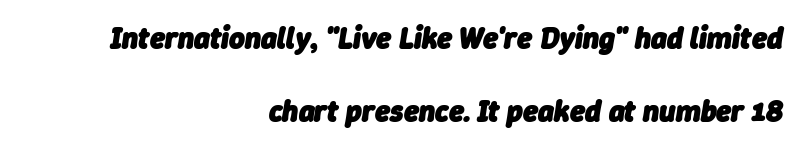
Glyph-to-glyph distance matches everyday printed text. The typesetter chose a ragged-left arrangement here. The space between consecutive lines is lavish. The foot of each line stays bare and open.
